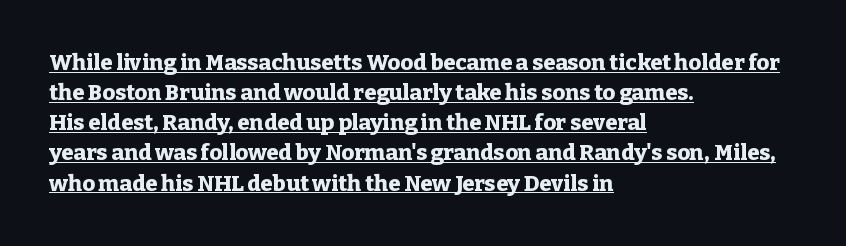
The image shows 22 px bold type, upright; set left-aligned, normal line spacing (1.37x), normal letter spacing, underlined.
